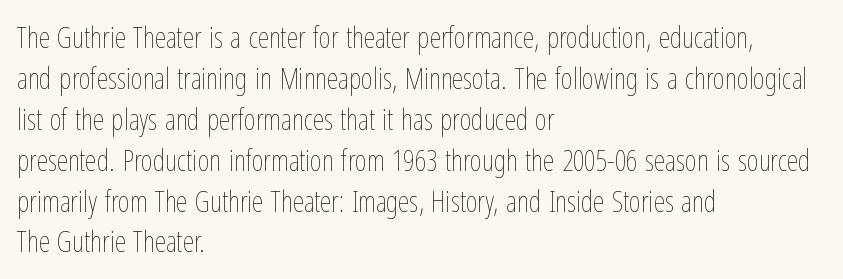
{"italic": "no", "bold": "no", "weight": "thin", "width": "condensed", "stroke_contrast": "low", "x_height": "medium", "monospaced": "no", "underline": "no", "align": "left", "line_spacing": "normal", "line_spacing_ratio": 1.41, "letter_spacing": "normal", "letter_spacing_em": 0.0, "glyph_px": 29}
